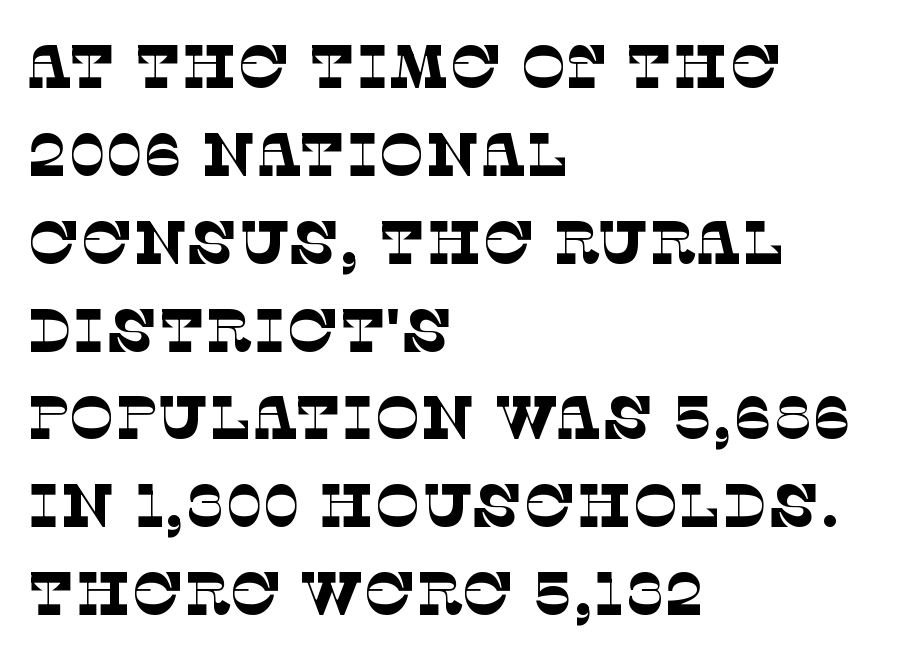
Letterform terminals end in serifs throughout the passage. Bare-footed words on every line. These lines are rendered in a variable-pitch font. Caption: multi-line text, flush left, ragged right. One glance says typical: line gaps are just what's usual. Caption: standard tracking, unaltered.
